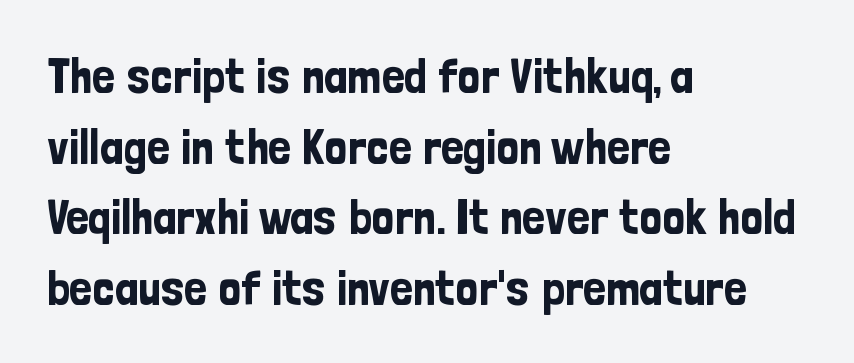
{"serif": "no", "italic": "no", "width": "condensed", "stroke_contrast": "low", "x_height": "medium", "monospaced": "no", "underline": "no", "align": "left", "line_spacing": "normal", "line_spacing_ratio": 1.44, "letter_spacing": "normal", "letter_spacing_em": 0.0, "glyph_px": 49}
